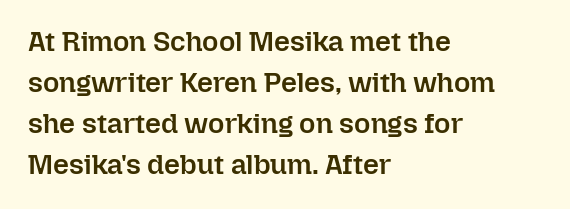
Is the letter spacing exaggerated? No — it looks like the ordinary default. Unmarked baselines from the first word to the last. The space between consecutive lines is moderate. You could not count columns in this text — the font is proportionally spaced. What weight is shown? A semibold, between regular and bold.
